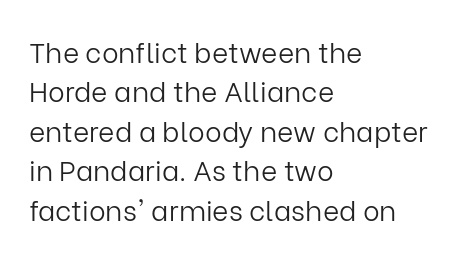
Q: Is the text bold? A: No.
Q: Is the text italic (slanted)? A: No, it is upright.
Q: Is the typeface a serif or a sans-serif typeface? A: Sans-serif.
Q: Is the text underlined? A: No.
Q: How is the paragraph aligned? A: Left-aligned.
Q: Is the spacing between letters normal or unusually wide? A: Normal.
Q: Is the spacing between lines tight, normal or loose? A: Normal.
Q: Width (condensed, normal, or wide)? A: Normal.
Q: Stroke contrast? A: Low.
Q: x-height? A: Medium.
Q: Monospaced? A: No.
